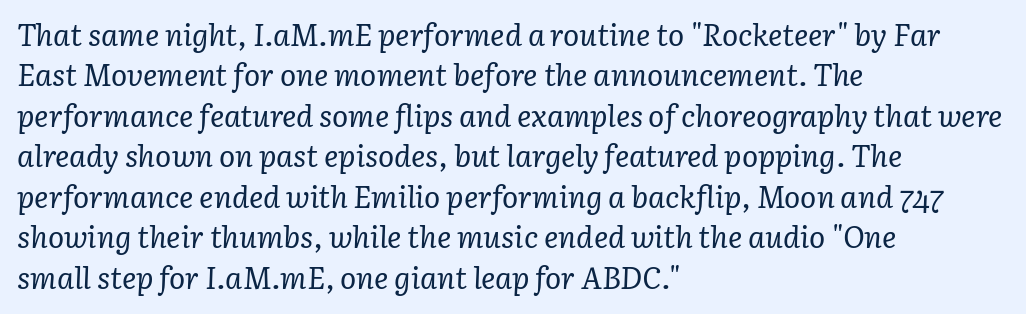
The gaps between neighbouring characters are ordinary and unremarkable. The paragraph shown leans on its left margin. Honestly, the row spacing looks completely unremarkable. The words here are not underlined.
